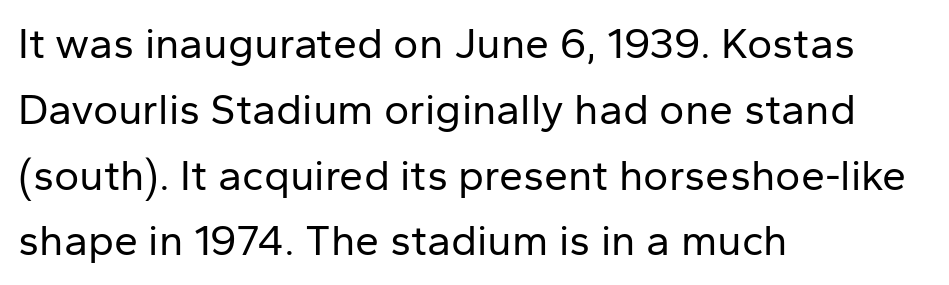
Q: Is the text bold? A: No.
Q: Is the text italic (slanted)? A: No, it is upright.
Q: Is the typeface a serif or a sans-serif typeface? A: Sans-serif.
Q: Is the text underlined? A: No.
Q: How is the paragraph aligned? A: Left-aligned.
Q: Is the spacing between letters normal or unusually wide? A: Normal.
Q: Is the spacing between lines tight, normal or loose? A: Normal.
Q: Width (condensed, normal, or wide)? A: Normal.
Q: Stroke contrast? A: Low.
Q: x-height? A: Medium.
Q: Monospaced? A: No.
